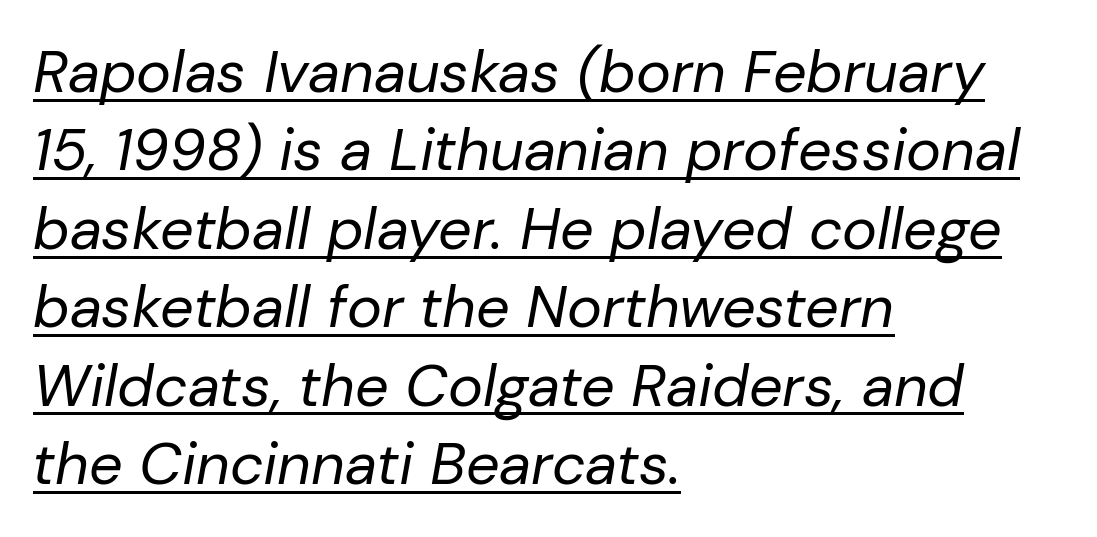
Every word sits above its own underline. Varying glyph widths throughout — classic text-font behaviour. The paragraph has a hard left edge and a soft right edge. The text carries the slant typical of an italic or oblique font. Letter spacing: default. Honestly, the row spacing looks completely unremarkable.
